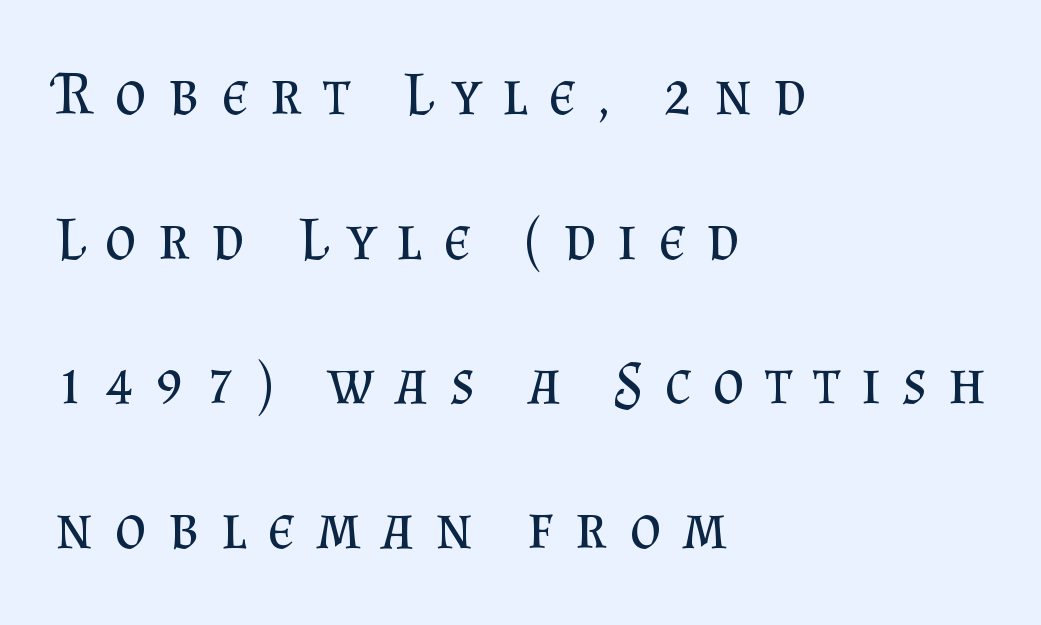
{"serif": "yes", "italic": "no", "bold": "no", "weight": "regular", "width": "normal", "stroke_contrast": "medium", "x_height": "small", "monospaced": "no", "underline": "no", "align": "left", "line_spacing": "loose", "line_spacing_ratio": 2.37, "letter_spacing": "wide", "letter_spacing_em": 0.35, "glyph_px": 61}
